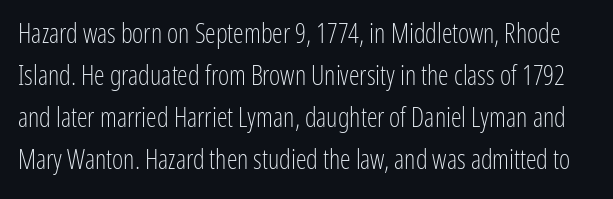
The image shows 27 px text type, upright; set normal line spacing (1.55x), normal letter spacing, not underlined.
